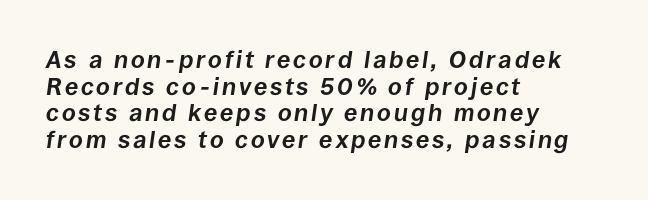
The image shows 24 px bold type, italic (leaning right); set left-aligned, tight line spacing (1.11x), not underlined.
